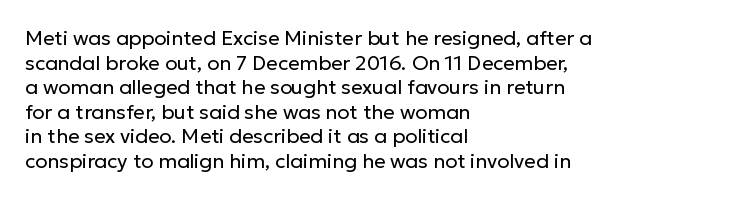
Q: Is the text bold? A: No.
Q: Is the text italic (slanted)? A: No, it is upright.
Q: Is the text underlined? A: No.
Q: How is the paragraph aligned? A: Left-aligned.
Q: Is the spacing between letters normal or unusually wide? A: Normal.
